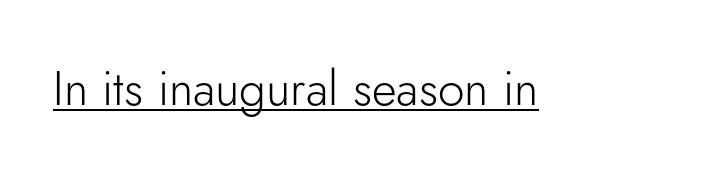
The image shows 48 px light sans-serif type, upright; set normal letter spacing, underlined; low stroke contrast and a small x-height.
